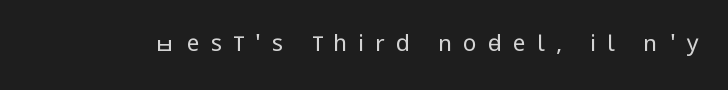
The strip under each line holds only bare page. Display-style spreading of the glyphs; the letterfit is very open. Ascenders rise straight up at ninety degrees. Bold? No — there's no thickening of the strokes.
